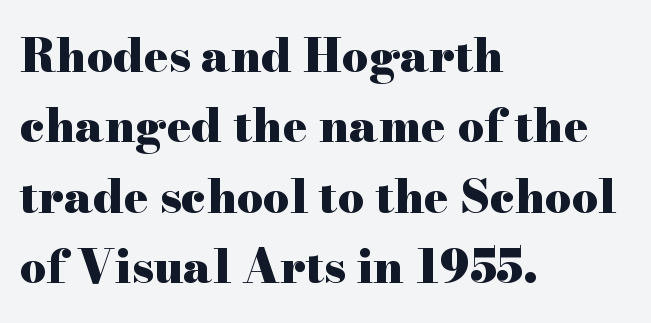
The specimen omits any rule beneath the text block's lines. The letters stand straight up with perfectly vertical stems. Regarding leading, the lines here are spaced in the standard way. The horizontal fit of the characters is conventional and even. Does the type have serifs? Yes, each stem ends in a small foot.
